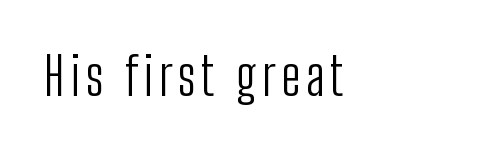
Q: Is the text bold? A: No.
Q: Is the text italic (slanted)? A: No, it is upright.
Q: Is the typeface a serif or a sans-serif typeface? A: Sans-serif.
Q: Is the text underlined? A: No.
Q: Width (condensed, normal, or wide)? A: Condensed.
Q: Stroke contrast? A: Low.
Q: x-height? A: Medium.
Q: Monospaced? A: No.
